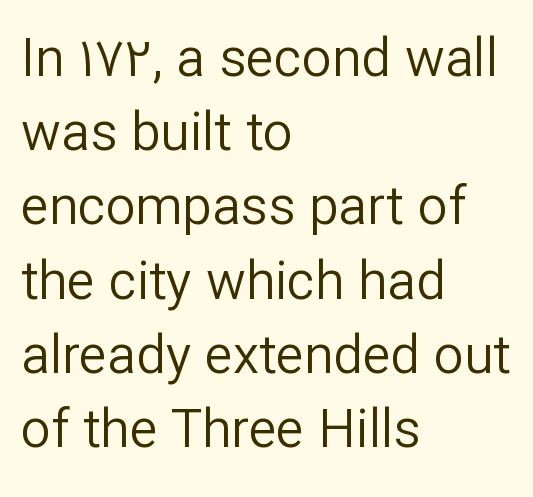
Q: Is the text bold? A: No.
Q: Is the text italic (slanted)? A: No, it is upright.
Q: Is the typeface a serif or a sans-serif typeface? A: Sans-serif.
Q: Is the text underlined? A: No.
Q: How is the paragraph aligned? A: Left-aligned.
Q: Is the spacing between letters normal or unusually wide? A: Normal.
Q: Is the spacing between lines tight, normal or loose? A: Normal.
Q: Width (condensed, normal, or wide)? A: Normal.
Q: Stroke contrast? A: Low.
Q: x-height? A: Medium.
Q: Monospaced? A: No.
